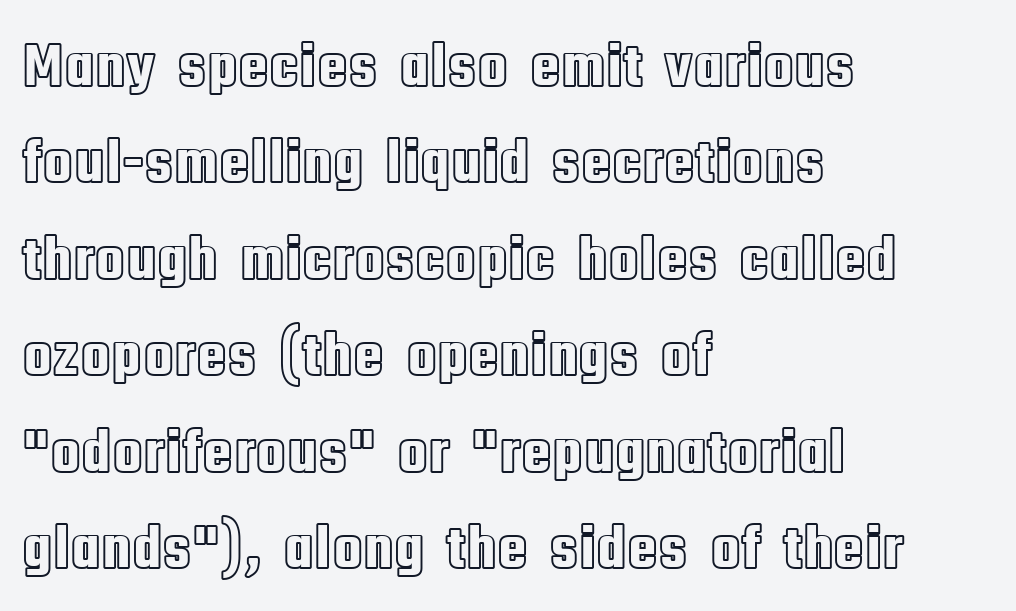
Q: Is the text italic (slanted)? A: No, it is upright.
Q: Is the text underlined? A: No.
Q: How is the paragraph aligned? A: Left-aligned.
Q: Is the spacing between letters normal or unusually wide? A: Normal.
Q: Is the spacing between lines tight, normal or loose? A: Normal.
Q: Width (condensed, normal, or wide)? A: Condensed.
Q: x-height? A: Large.
Q: Monospaced? A: No.
